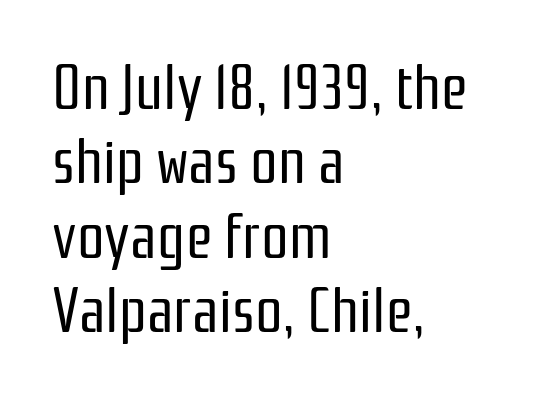
{"serif": "no", "italic": "no", "bold": "no", "weight": "regular", "width": "condensed", "stroke_contrast": "low", "x_height": "medium", "monospaced": "no", "underline": "no", "align": "left", "line_spacing_ratio": 1.22, "letter_spacing": "normal", "letter_spacing_em": 0.0, "glyph_px": 61}
